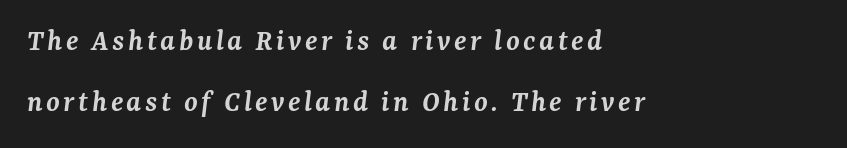
{"serif": "yes", "italic": "yes", "lean": "right", "slant_degrees": 7, "bold": "semi", "weight": "semibold", "width": "normal", "stroke_contrast": "medium", "x_height": "medium", "monospaced": "no", "underline": "no", "align": "left", "line_spacing": "loose", "line_spacing_ratio": 1.97, "glyph_px": 31}
